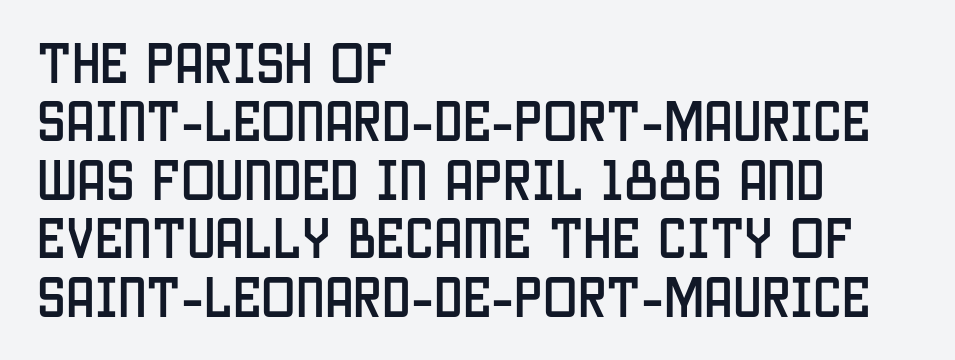
Q: Is the text italic (slanted)? A: No, it is upright.
Q: Is the typeface a serif or a sans-serif typeface? A: Sans-serif.
Q: Is the text underlined? A: No.
Q: How is the paragraph aligned? A: Left-aligned.
Q: Is the spacing between letters normal or unusually wide? A: Normal.
Q: Is the spacing between lines tight, normal or loose? A: Normal.
Q: Width (condensed, normal, or wide)? A: Condensed.
Q: Stroke contrast? A: Low.
Q: x-height? A: Large.
Q: Monospaced? A: No.
